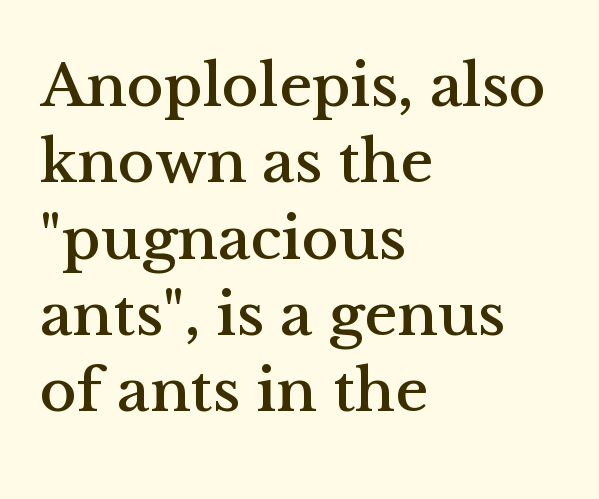
Look at the tracking — it's just the regular setting, nothing added. I'd call this a serif setting — the letters wear small feet. Just letters on the line, the space beneath them empty. The rendering uses natural spacing where letterforms have individual widths. You can tell it's not italic because the verticals are truly vertical. Alignment: flush left.
